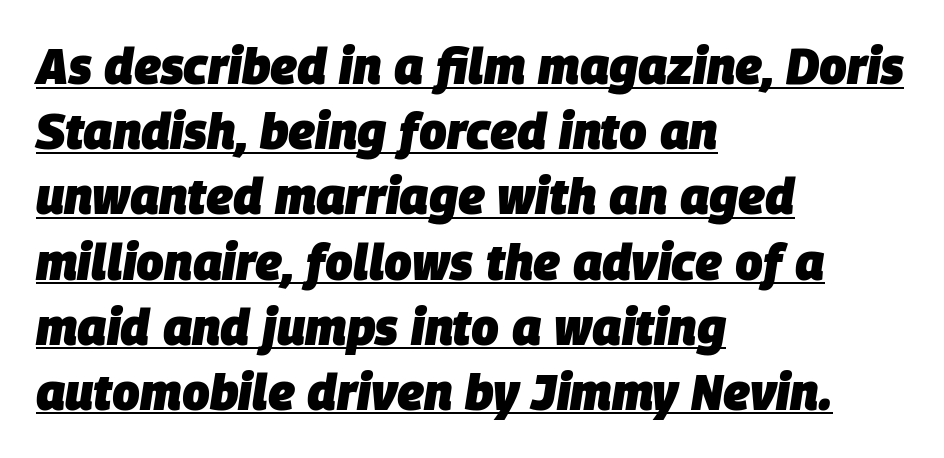
{"italic": "yes", "lean": "right", "slant_degrees": 9, "bold": "yes", "weight": "heavy", "width": "normal", "stroke_contrast": "low", "x_height": "large", "monospaced": "no", "underline": "yes", "align": "left", "line_spacing": "normal", "line_spacing_ratio": 1.33, "letter_spacing": "normal", "letter_spacing_em": 0.0, "glyph_px": 49}
